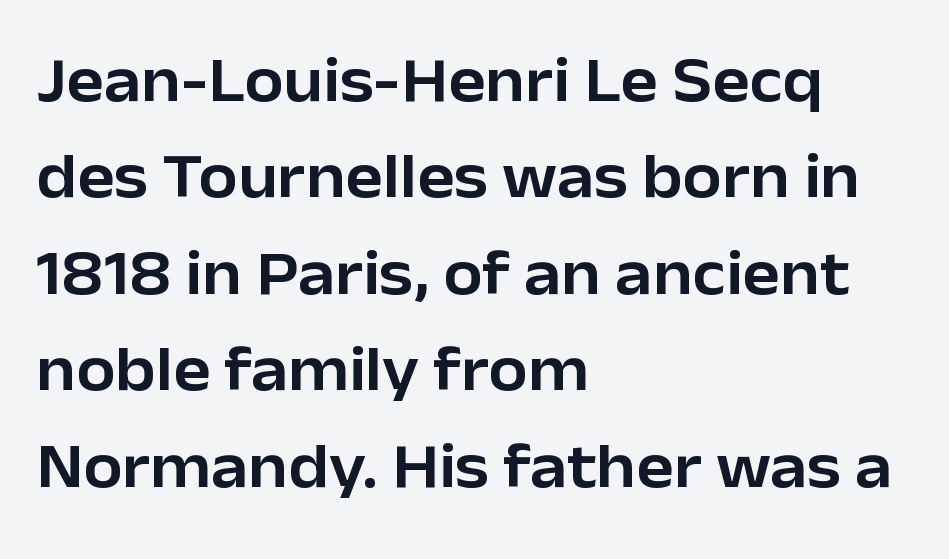
No feet cap the strokes, marking this as sans-serif type. One-word summary of the alignment: left. Clear beneath every line of the passage. A typesetter would mark this as roman, not italic.
